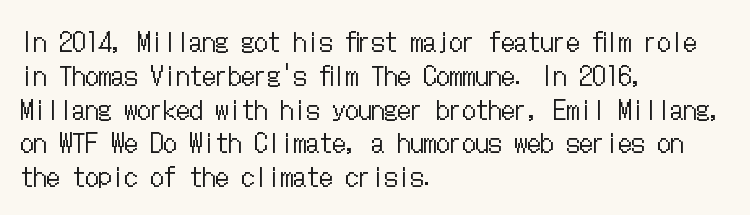
Descenders are the only things crossing below the line. Vertical strokes here are truly vertical. Compared with typical paragraphs, the rows here are spaced about the same. The setting favours the left margin, as ordinary paragraphs usually do.
